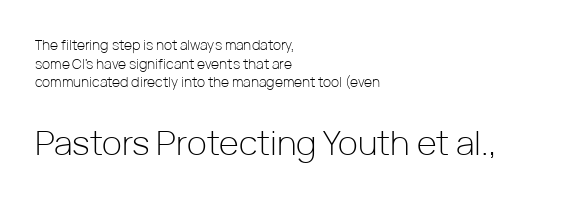
{"serif": "no", "italic": "no", "bold": "no", "weight": "light", "width": "normal", "stroke_contrast": "low", "x_height": "medium", "monospaced": "no", "underline": "no", "align": "left", "line_spacing": "normal", "line_spacing_ratio": 1.33, "letter_spacing": "normal", "letter_spacing_em": 0.0, "larger_block": "second", "size_ratio": 2.43, "glyph_px": 34}
